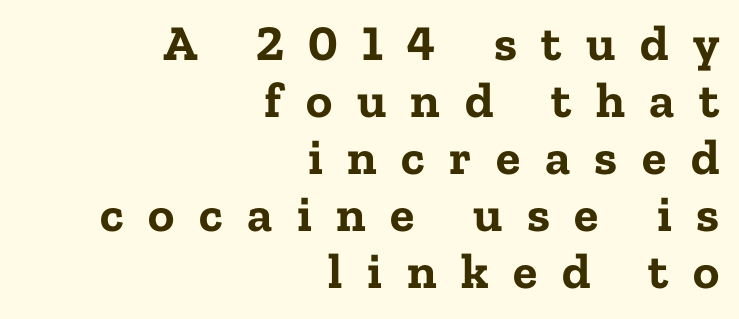
Q: Is the text bold? A: Yes.
Q: Is the text italic (slanted)? A: No, it is upright.
Q: Is the typeface a serif or a sans-serif typeface? A: Serif.
Q: Is the text underlined? A: No.
Q: How is the paragraph aligned? A: Right-aligned.
Q: Is the spacing between letters normal or unusually wide? A: Unusually wide.
Q: Is the spacing between lines tight, normal or loose? A: Tight.
Q: Width (condensed, normal, or wide)? A: Normal.
Q: Stroke contrast? A: Low.
Q: x-height? A: Medium.
Q: Monospaced? A: No.
